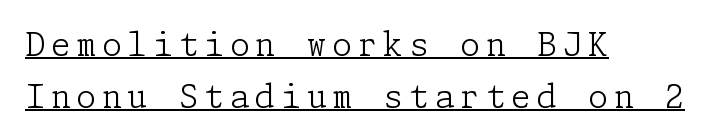
{"serif": "yes", "italic": "no", "bold": "no", "weight": "light", "width": "normal", "stroke_contrast": "low", "x_height": "medium", "underline": "yes", "align": "left", "line_spacing": "normal", "line_spacing_ratio": 1.62, "glyph_px": 32}
